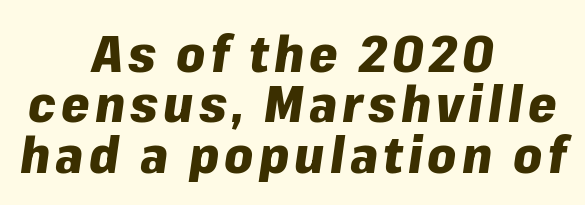
{"italic": "yes", "lean": "right", "slant_degrees": 8, "bold": "yes", "weight": "heavy", "width": "normal", "stroke_contrast": "low", "x_height": "medium", "monospaced": "no", "underline": "no", "align": "center", "line_spacing": "tight", "line_spacing_ratio": 0.99, "glyph_px": 51}
